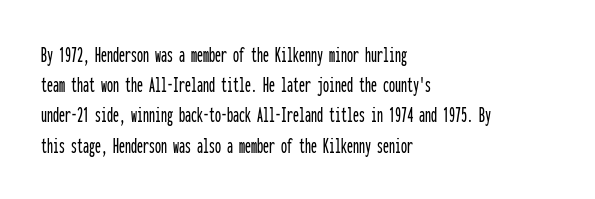
The image shows 24 px text type, upright; set left-aligned, normal line spacing (1.26x), normal letter spacing, not underlined.
